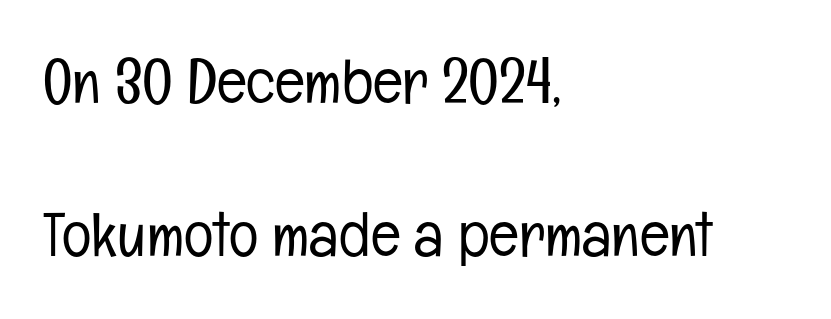
Q: Is the text bold? A: No.
Q: Is the text italic (slanted)? A: No, it is upright.
Q: Is the typeface a serif or a sans-serif typeface? A: Sans-serif.
Q: Is the text underlined? A: No.
Q: How is the paragraph aligned? A: Left-aligned.
Q: Is the spacing between letters normal or unusually wide? A: Normal.
Q: Is the spacing between lines tight, normal or loose? A: Loose.
Q: Width (condensed, normal, or wide)? A: Condensed.
Q: Stroke contrast? A: Low.
Q: x-height? A: Medium.
Q: Monospaced? A: No.
